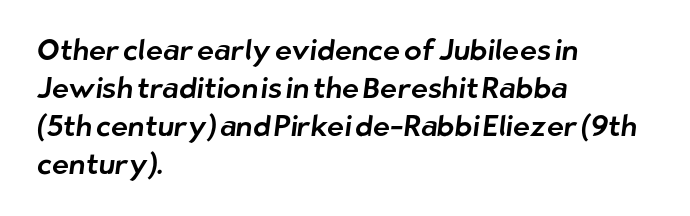
The image shows 29 px sans-serif type; set left-aligned, normal line spacing (1.31x), normal letter spacing, not underlined; low stroke contrast and a medium x-height.
